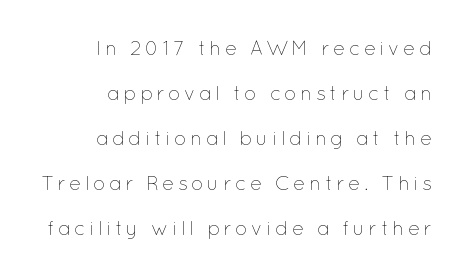
{"italic": "no", "bold": "no", "underline": "no", "align": "right", "line_spacing": "loose", "line_spacing_ratio": 2.25, "glyph_px": 20}
